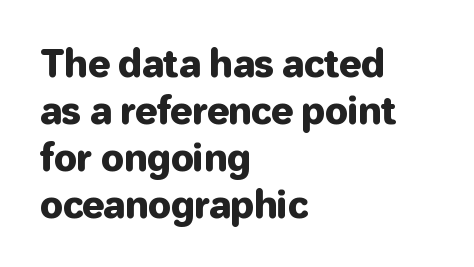
The image shows 37 px sans-serif type, upright; set left-aligned, normal line spacing (1.27x), normal letter spacing, not underlined; low stroke contrast and a medium x-height.
